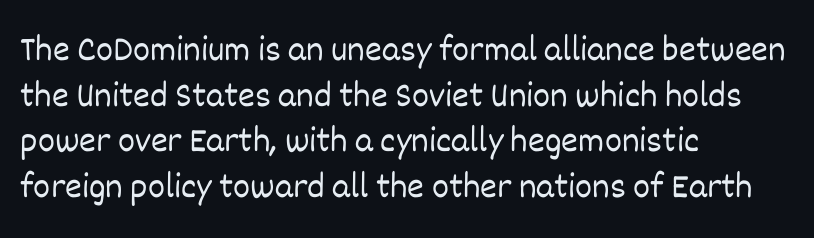
The image shows 36 px light type, upright; set left-aligned, normal line spacing (1.27x), normal letter spacing, not underlined; low stroke contrast and a large x-height.
